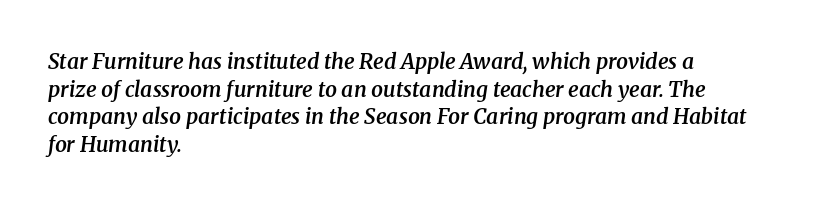
Vertically, the passage feels balanced, rows spaced as you'd expect. Inter-character spacing is left at the font's built-in metrics. Descenders are the only things crossing below the line. If you drew a ruler down the left edge, every line would touch it.
